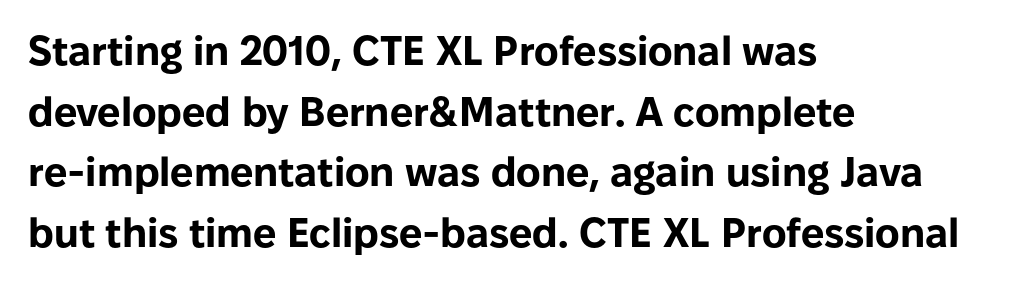
Q: Is the text bold? A: Yes.
Q: Is the text italic (slanted)? A: No, it is upright.
Q: Is the typeface a serif or a sans-serif typeface? A: Sans-serif.
Q: Is the text underlined? A: No.
Q: How is the paragraph aligned? A: Left-aligned.
Q: Is the spacing between letters normal or unusually wide? A: Normal.
Q: Is the spacing between lines tight, normal or loose? A: Normal.
Q: Width (condensed, normal, or wide)? A: Normal.
Q: Stroke contrast? A: Low.
Q: x-height? A: Medium.
Q: Monospaced? A: No.
